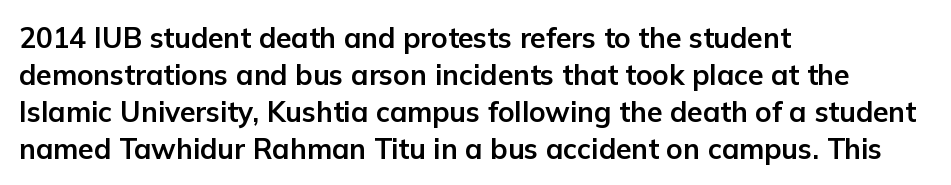
The image shows 28 px bold sans-serif type, upright; set left-aligned, normal line spacing (1.32x), normal letter spacing, not underlined; low stroke contrast and a medium x-height.
